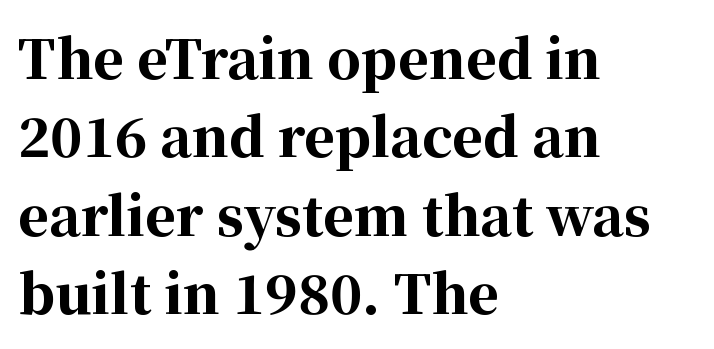
The image shows 53 px bold serif type, upright; set left-aligned, normal line spacing (1.48x), normal letter spacing, not underlined; high stroke contrast and a medium x-height.
